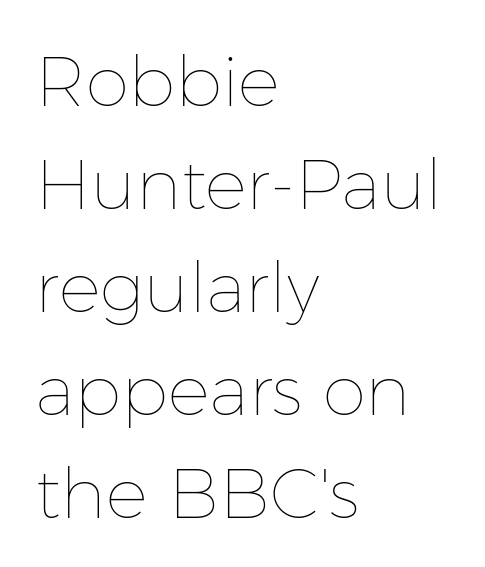
Do the characters align in a grid? No, the font is proportional. Teacher's note: observe the even left margin — that is flush-left alignment. Caption: face not bold, strokes unweighted. Any mark beneath the type? The region is blank. What's the leading like? Ordinary, nothing unusual. The face used here is rendered with its standard letterfit.
